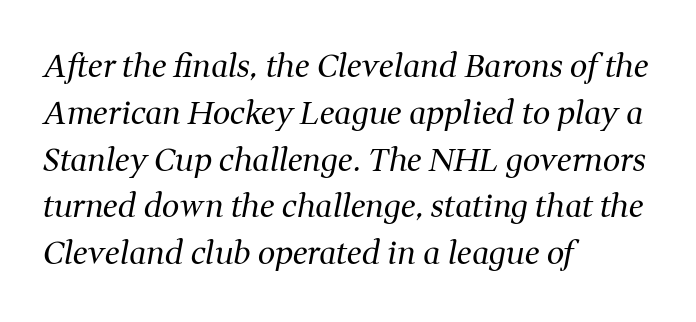
You could not count columns in this text — the font is proportionally spaced. The letterforms sit shoulder to shoulder at normal distance. The typeface has the unassuming heft of standard copy or less. The paragraph shown leans on its left margin. Horizontal bands of white between lines are of average thickness. In terms of posture, this sample is oblique.
